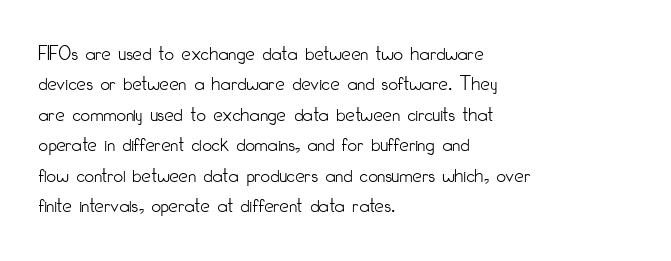
{"italic": "no", "bold": "no", "underline": "no", "align": "left", "line_spacing": "normal", "line_spacing_ratio": 1.45, "letter_spacing": "normal", "letter_spacing_em": 0.0, "glyph_px": 21}
